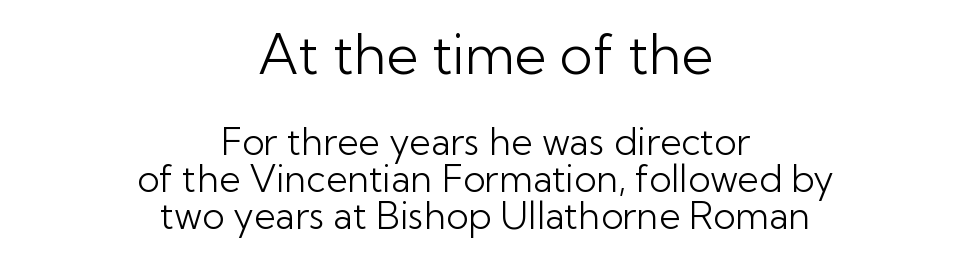
The image shows 55 px light sans-serif type, upright; set centered, tight line spacing (1.0x), normal letter spacing, not underlined; the first (top) block is 1.49x larger; low stroke contrast and a medium x-height.
